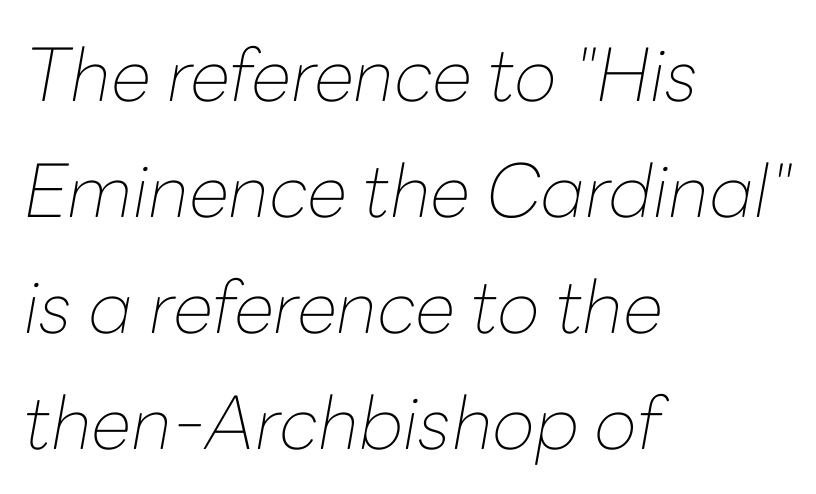
Q: Is the text bold? A: No.
Q: Is the text italic (slanted)? A: Yes, it leans right by about 10 degrees.
Q: Is the text underlined? A: No.
Q: How is the paragraph aligned? A: Left-aligned.
Q: Is the spacing between letters normal or unusually wide? A: Normal.
Q: Is the spacing between lines tight, normal or loose? A: Normal.
Q: Width (condensed, normal, or wide)? A: Normal.
Q: Stroke contrast? A: Low.
Q: x-height? A: Medium.
Q: Monospaced? A: No.
